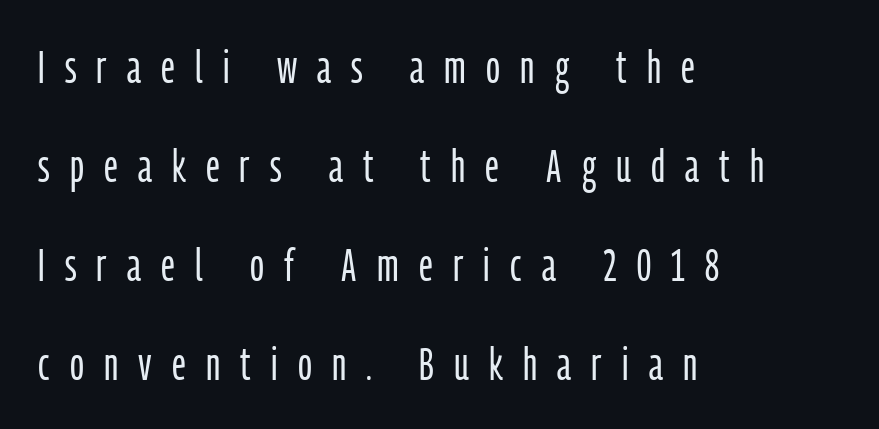
In terms of posture, this sample is upright. Do the characters align in a grid? No, the font is proportional. The strokes are not fattened; the text isn't bold. Rule under the text: the space is simply empty. A sans-serif font was chosen for this passage.
